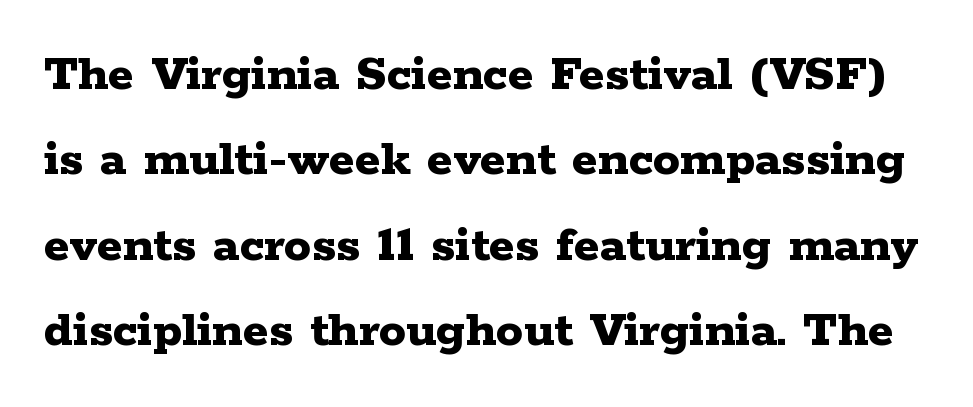
{"serif": "yes", "italic": "no", "bold": "yes", "weight": "bold", "width": "wide", "stroke_contrast": "low", "x_height": "medium", "monospaced": "no", "underline": "no", "line_spacing": "normal", "line_spacing_ratio": 1.58, "letter_spacing": "normal", "letter_spacing_em": 0.0, "glyph_px": 54}
